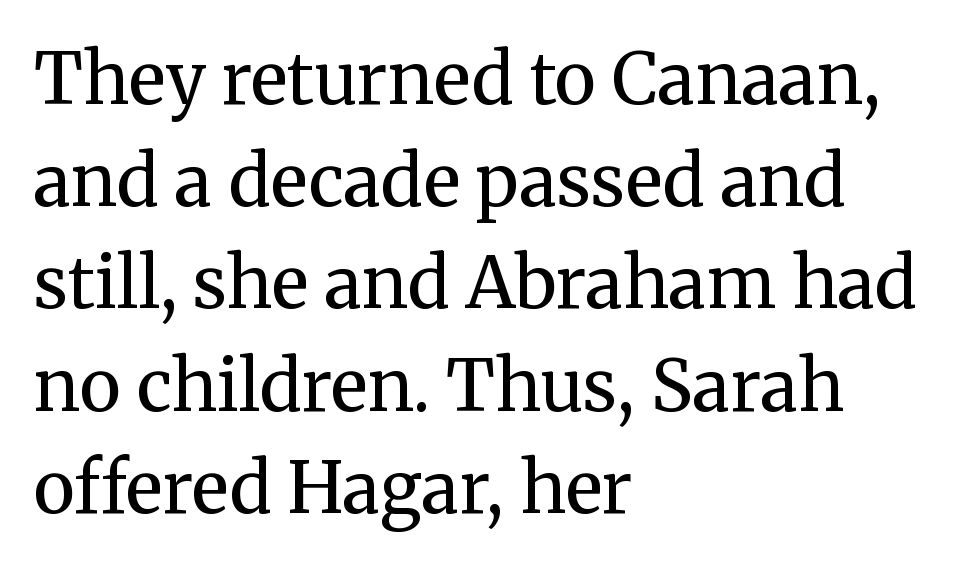
The image shows 71 px regular-weight serif type, upright; set left-aligned, normal line spacing (1.44x), normal letter spacing, not underlined; medium stroke contrast and a medium x-height.
